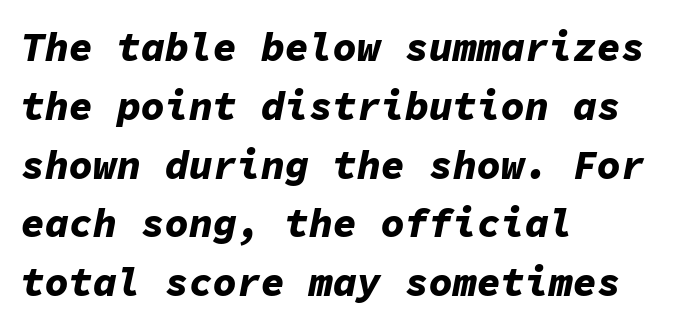
Evenly set lines give the paragraph a standard silhouette. Every character here occupies the same horizontal width, giving the sample a typewriter-like rhythm. Does extra space separate the letters? No, they use regular spacing. Line beginnings align vertically; line endings do not. A clean baseline with only descenders dipping below it.
